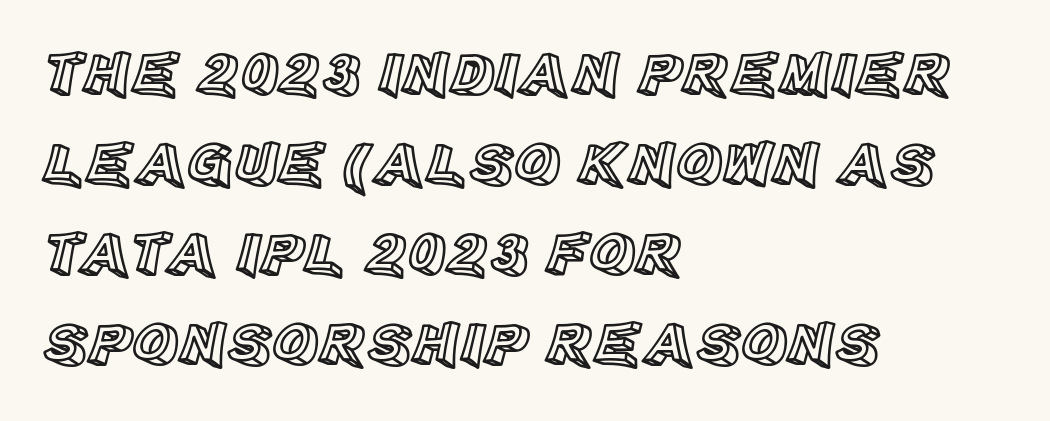
{"width": "normal", "x_height": "large", "monospaced": "no", "underline": "no", "align": "left", "line_spacing": "normal", "line_spacing_ratio": 1.43, "letter_spacing": "normal", "letter_spacing_em": 0.0, "glyph_px": 63}
